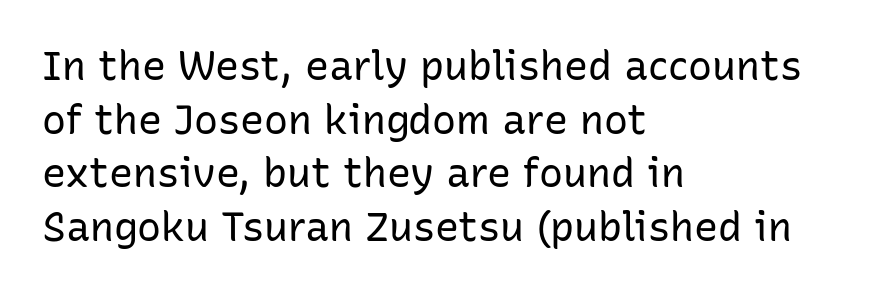
The image shows 40 px regular-weight sans-serif type, upright; set left-aligned, normal line spacing (1.34x), normal letter spacing, not underlined; low stroke contrast and a medium x-height.
